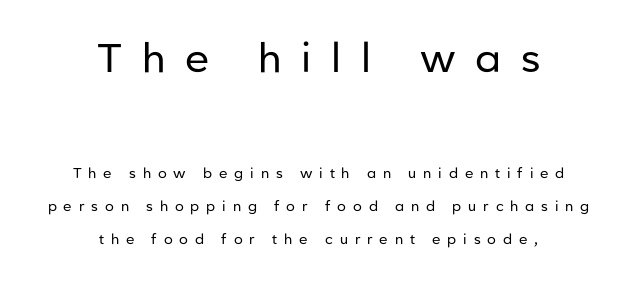
{"serif": "no", "italic": "no", "bold": "no", "weight": "regular", "width": "normal", "stroke_contrast": "low", "x_height": "medium", "monospaced": "no", "underline": "no", "align": "center", "line_spacing": "loose", "line_spacing_ratio": 2.35, "letter_spacing": "wide", "letter_spacing_em": 0.49, "larger_block": "first", "size_ratio": 2.86, "glyph_px": 40}
